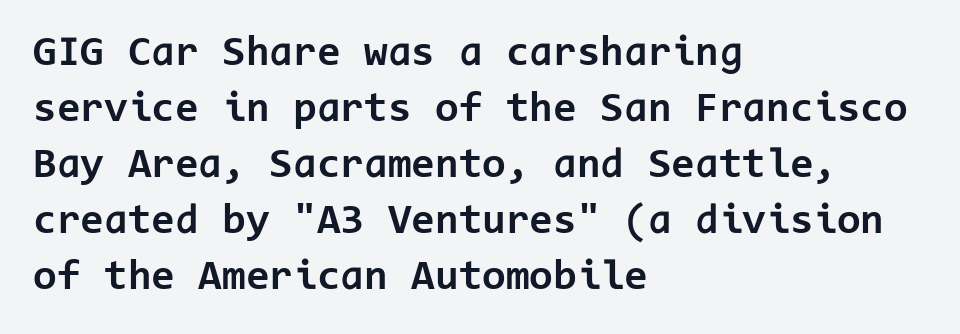
Q: Is the text bold? A: Yes.
Q: Is the text italic (slanted)? A: No, it is upright.
Q: Is the typeface a serif or a sans-serif typeface? A: Sans-serif.
Q: Is the text underlined? A: No.
Q: How is the paragraph aligned? A: Left-aligned.
Q: Is the spacing between letters normal or unusually wide? A: Normal.
Q: Is the spacing between lines tight, normal or loose? A: Normal.
Q: Width (condensed, normal, or wide)? A: Normal.
Q: Stroke contrast? A: Low.
Q: x-height? A: Medium.
Q: Monospaced? A: Yes.
